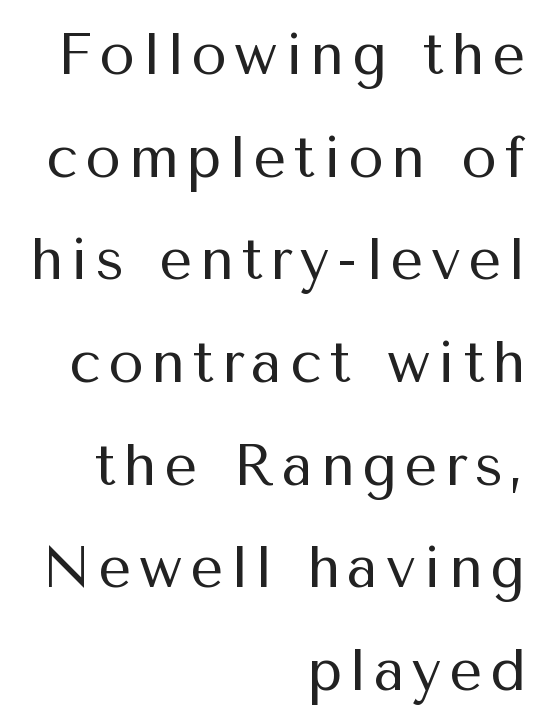
The rendering shows plain stroke endings on the letterforms — a sans-serif design. The passage shown is not bold in any degree. Spacing verdict: proportional, widths tailored to each character. Upright lettering throughout. Reading down the block, your eye finds every line finishing at a fixed right position. Any mark beneath the type? The region is blank.
